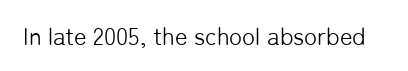
The image shows 24 px text type, upright; set normal letter spacing, not underlined.
